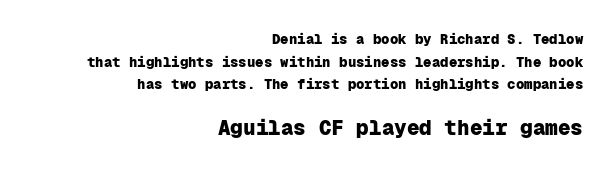
Q: Is the text bold? A: Yes.
Q: Is the text italic (slanted)? A: No, it is upright.
Q: Is the text underlined? A: No.
Q: How is the paragraph aligned? A: Right-aligned.
Q: Is the spacing between letters normal or unusually wide? A: Normal.
Q: Is the spacing between lines tight, normal or loose? A: Normal.
Q: Which block of text is set in a larger size, the first (top) or the second (bottom)? A: The second (bottom) one.
